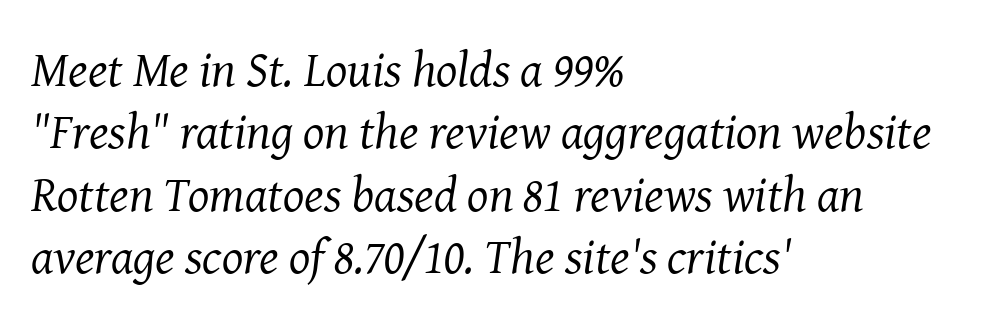
Q: Is the text bold? A: No.
Q: Is the text italic (slanted)? A: Yes, it leans right by about 8 degrees.
Q: Is the typeface a serif or a sans-serif typeface? A: Serif.
Q: Is the text underlined? A: No.
Q: How is the paragraph aligned? A: Left-aligned.
Q: Is the spacing between letters normal or unusually wide? A: Normal.
Q: Is the spacing between lines tight, normal or loose? A: Normal.
Q: Width (condensed, normal, or wide)? A: Normal.
Q: Stroke contrast? A: Medium.
Q: x-height? A: Medium.
Q: Monospaced? A: No.
